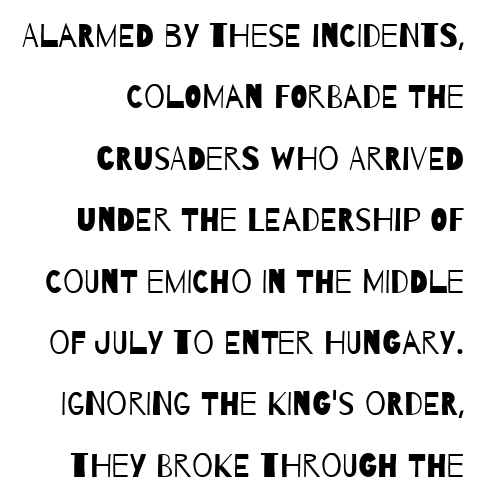
{"serif": "no", "bold": "no", "weight": "regular", "width": "condensed", "stroke_contrast": "low", "x_height": "large", "monospaced": "no", "underline": "no", "align": "right", "line_spacing_ratio": 1.86, "letter_spacing": "normal", "letter_spacing_em": 0.0, "glyph_px": 33}
